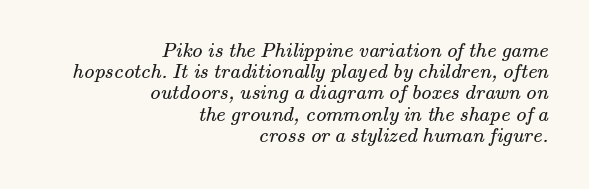
Q: Is the text bold? A: No.
Q: Is the text underlined? A: No.
Q: How is the paragraph aligned? A: Right-aligned.
Q: Is the spacing between letters normal or unusually wide? A: Normal.
Q: Is the spacing between lines tight, normal or loose? A: Tight.
